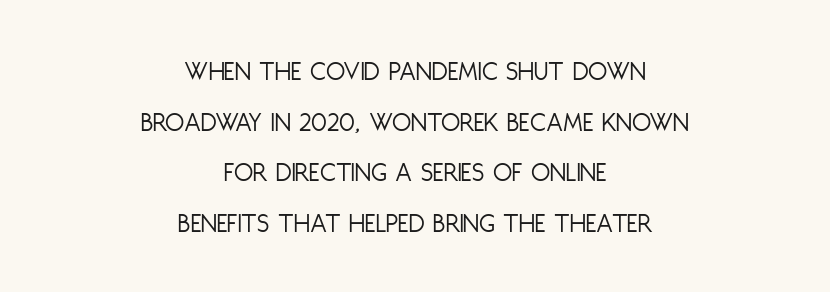
Q: Is the text bold? A: No.
Q: Is the text italic (slanted)? A: No, it is upright.
Q: Is the typeface a serif or a sans-serif typeface? A: Sans-serif.
Q: Is the text underlined? A: No.
Q: How is the paragraph aligned? A: Centered.
Q: Is the spacing between letters normal or unusually wide? A: Normal.
Q: Width (condensed, normal, or wide)? A: Condensed.
Q: Stroke contrast? A: Low.
Q: x-height? A: Large.
Q: Monospaced? A: No.
